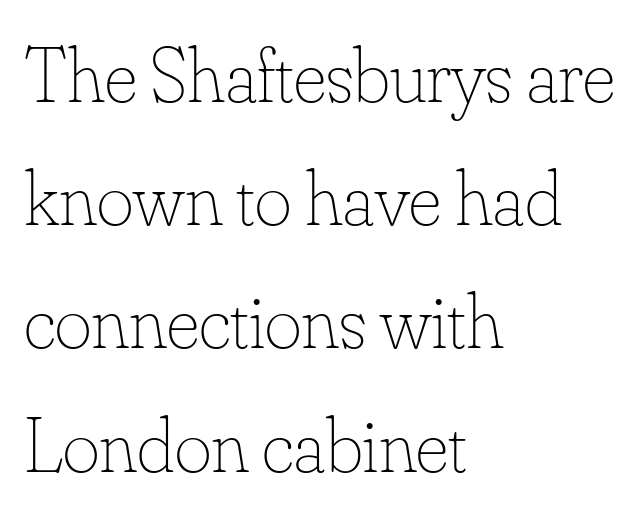
The specimen reads as upright at a glance. Varying glyph widths throughout — classic text-font behaviour. Nobody touched the tracking dial on this one. The weight tops out at a normal text grade. Reading down the column, the eye jumps a familiar distance to each next line. Short and long lines alike share a common starting point at left.
